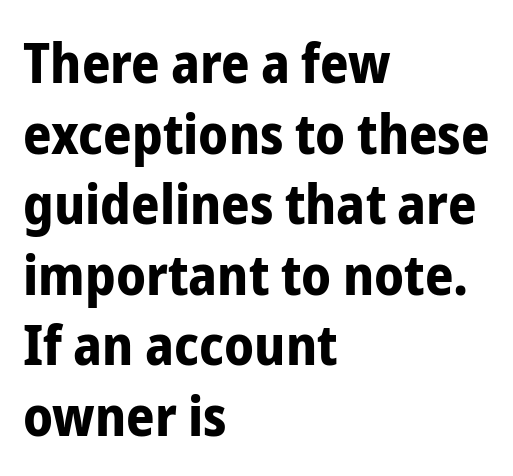
The image shows 56 px bold, condensed sans-serif type, upright; set left-aligned, normal line spacing (1.26x), normal letter spacing, not underlined; low stroke contrast and a medium x-height.
